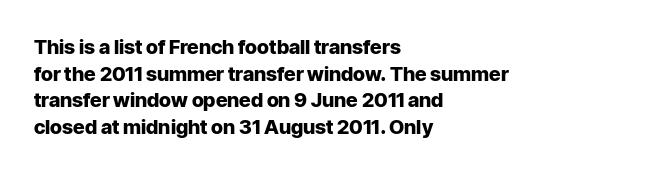
Q: Is the text bold? A: Yes.
Q: Is the text italic (slanted)? A: No, it is upright.
Q: Is the text underlined? A: No.
Q: How is the paragraph aligned? A: Left-aligned.
Q: Is the spacing between letters normal or unusually wide? A: Normal.
Q: Is the spacing between lines tight, normal or loose? A: Normal.
